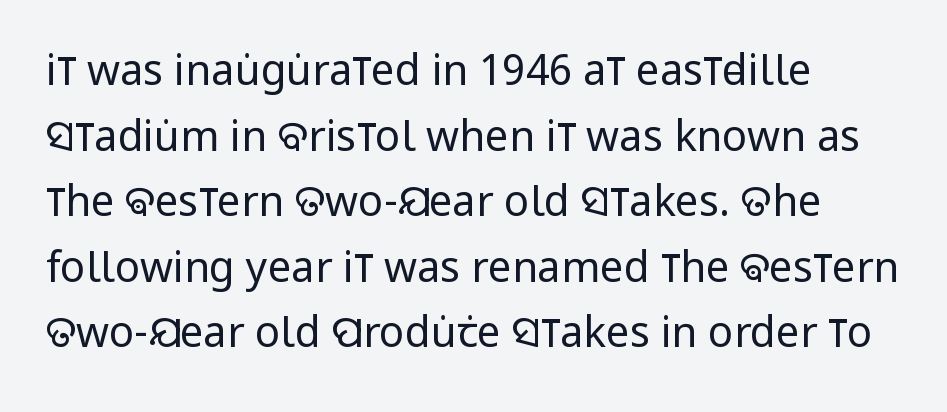
Q: Is the text bold? A: No.
Q: Is the text italic (slanted)? A: No, it is upright.
Q: Is the typeface a serif or a sans-serif typeface? A: Sans-serif.
Q: Is the text underlined? A: No.
Q: How is the paragraph aligned? A: Left-aligned.
Q: Is the spacing between letters normal or unusually wide? A: Normal.
Q: Is the spacing between lines tight, normal or loose? A: Normal.
Q: Width (condensed, normal, or wide)? A: Condensed.
Q: Stroke contrast? A: Low.
Q: x-height? A: Large.
Q: Monospaced? A: No.
